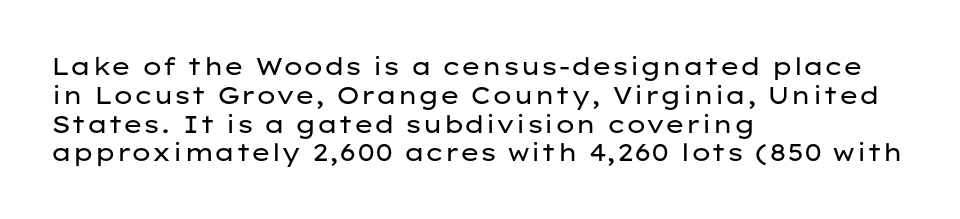
{"italic": "no", "bold": "no", "underline": "no", "align": "left", "line_spacing_ratio": 1.2, "letter_spacing": "normal", "letter_spacing_em": 0.0, "glyph_px": 24}
